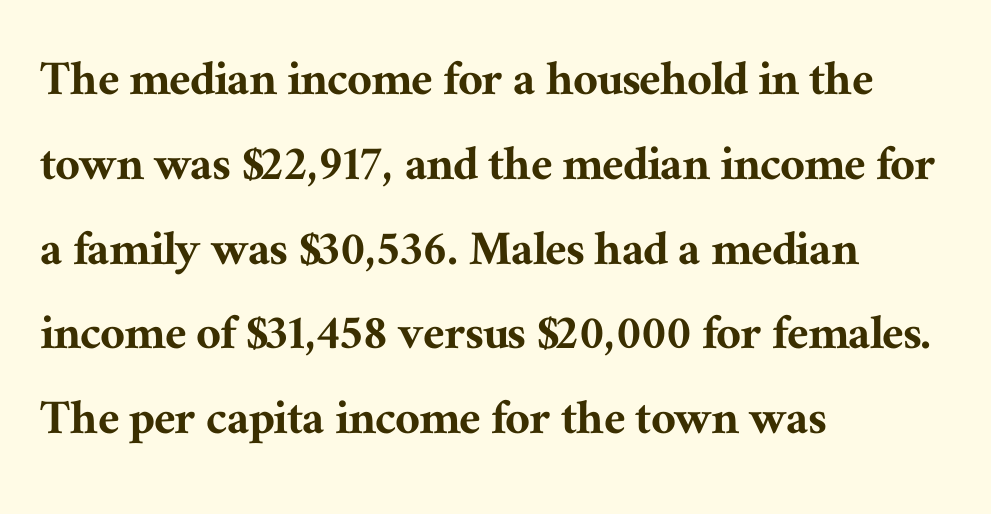
{"serif": "yes", "italic": "no", "width": "normal", "stroke_contrast": "medium", "x_height": "medium", "monospaced": "no", "underline": "no", "align": "left", "line_spacing": "normal", "line_spacing_ratio": 1.57, "letter_spacing": "normal", "letter_spacing_em": 0.0, "glyph_px": 54}
